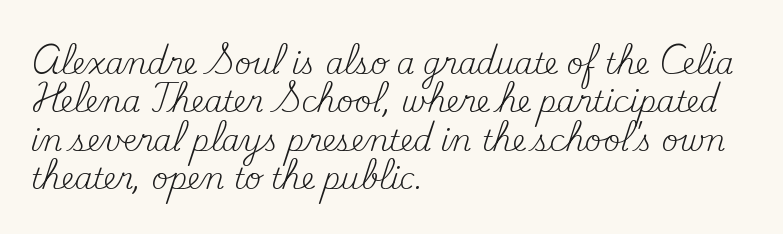
{"serif": "yes", "bold": "no", "weight": "regular", "width": "normal", "stroke_contrast": "medium", "x_height": "small", "monospaced": "no", "underline": "no", "align": "left", "line_spacing": "normal", "line_spacing_ratio": 1.32, "letter_spacing": "normal", "letter_spacing_em": 0.0, "glyph_px": 29}
